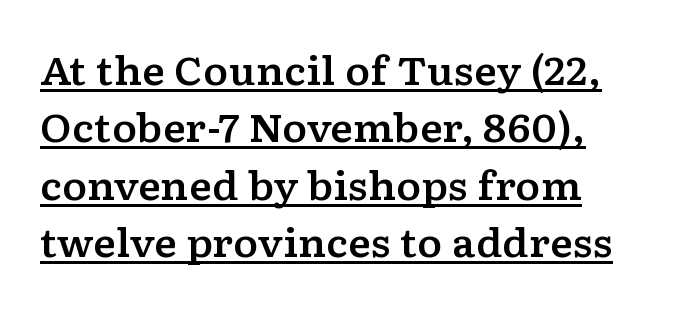
The rendered words wear a rule along their underside. Quick note: not italic, upright. Standard letterfit; no display-style spreading of the glyphs. Type style note: has serifs.
